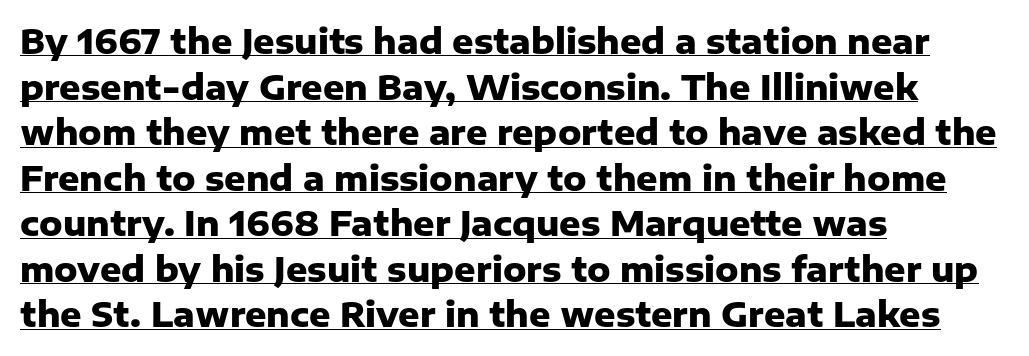
Q: Is the text bold? A: Yes.
Q: Is the text italic (slanted)? A: No, it is upright.
Q: Is the typeface a serif or a sans-serif typeface? A: Sans-serif.
Q: Is the text underlined? A: Yes.
Q: How is the paragraph aligned? A: Left-aligned.
Q: Is the spacing between letters normal or unusually wide? A: Normal.
Q: Is the spacing between lines tight, normal or loose? A: Normal.
Q: Width (condensed, normal, or wide)? A: Normal.
Q: Stroke contrast? A: Low.
Q: x-height? A: Medium.
Q: Monospaced? A: No.
